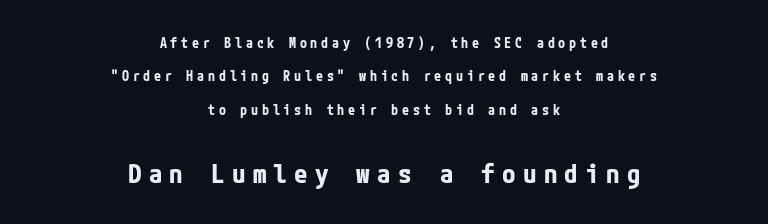
{"italic": "no", "bold": "yes", "underline": "no", "align": "center", "line_spacing": "loose", "line_spacing_ratio": 2.38, "letter_spacing": "wide", "letter_spacing_em": 0.27, "larger_block": "second", "size_ratio": 1.93, "glyph_px": 27}
